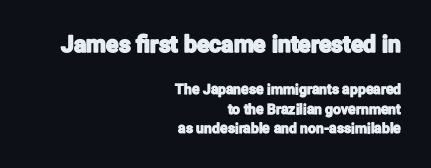
These lines sit exactly where default settings would place them. Reading down the block, your eye finds every line finishing at a fixed right position. Check the space under the baseline: it is left empty. Larger block? The one above; the one below is distinctly smaller. Words appear dense and cohesive because spacing is normal.
